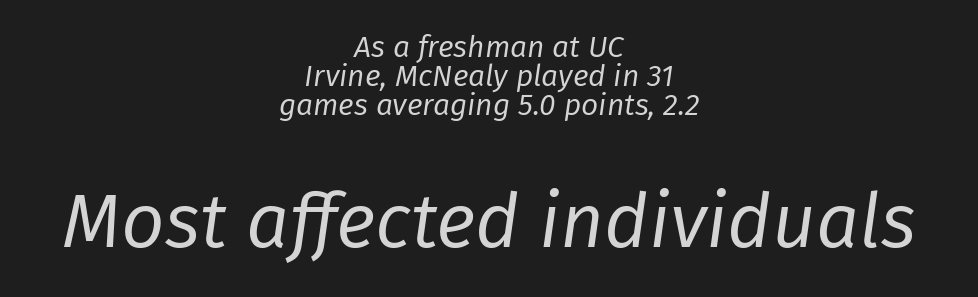
The strokes are not fattened; the text isn't bold. There's an unmistakable incline to the writing here. The later block is typeset at a bigger size than the earlier block. Horizontally, the lines are justified to the midpoint only. The passage shown is typed in a proportional face where columns would drift.
